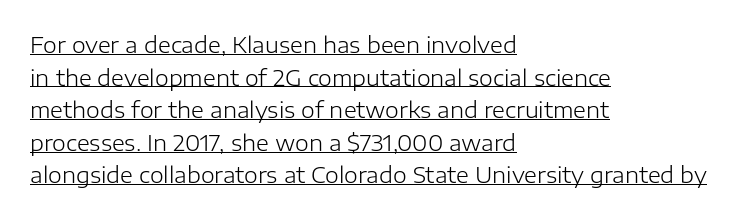
The image shows 22 px text type, upright; set left-aligned, normal line spacing (1.48x), normal letter spacing, underlined.
